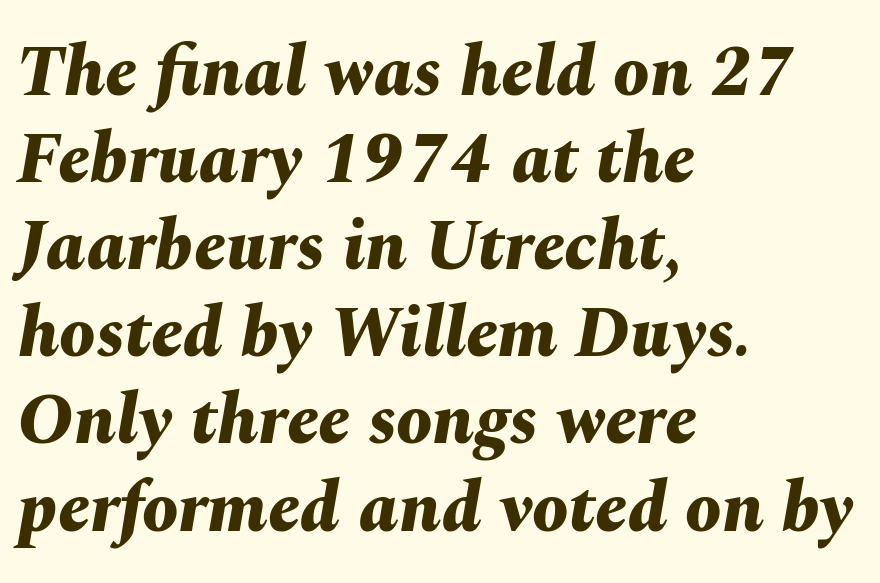
The image shows 72 px bold type, italic (leaning right); set left-aligned, line spacing 1.21x, normal letter spacing, not underlined; medium stroke contrast and a medium x-height.
